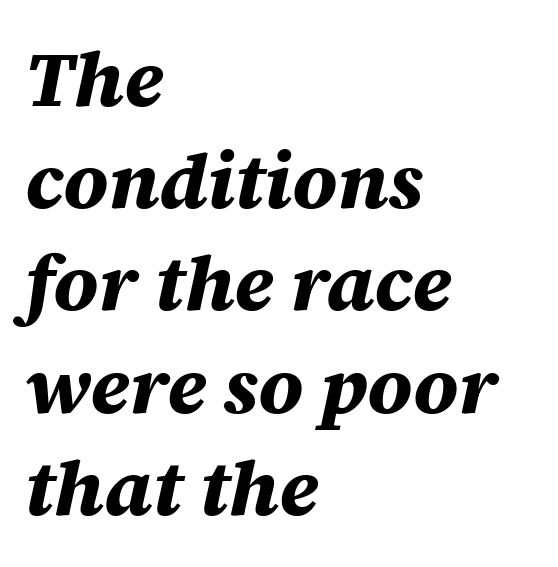
The image shows 78 px bold type, italic (leaning right); set left-aligned, normal line spacing (1.31x), normal letter spacing, not underlined; medium stroke contrast and a large x-height.
